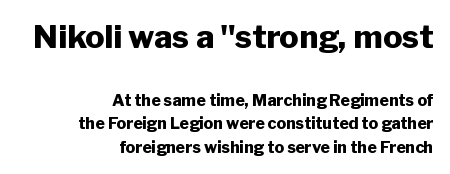
The image shows 32 px heavy sans-serif type, upright; set right-aligned, normal line spacing (1.47x), normal letter spacing, not underlined; the first (top) block is 2.0x larger; low stroke contrast and a medium x-height.
